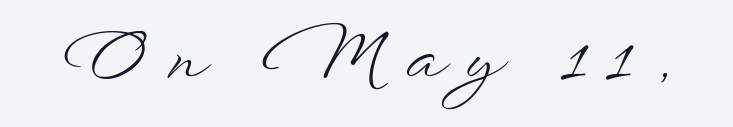
Short note: letters widely spaced. The letters look calm and open, with moderate or lighter stems. You could not count columns in this text — the font is proportionally spaced. A bare baseline throughout the passage.
